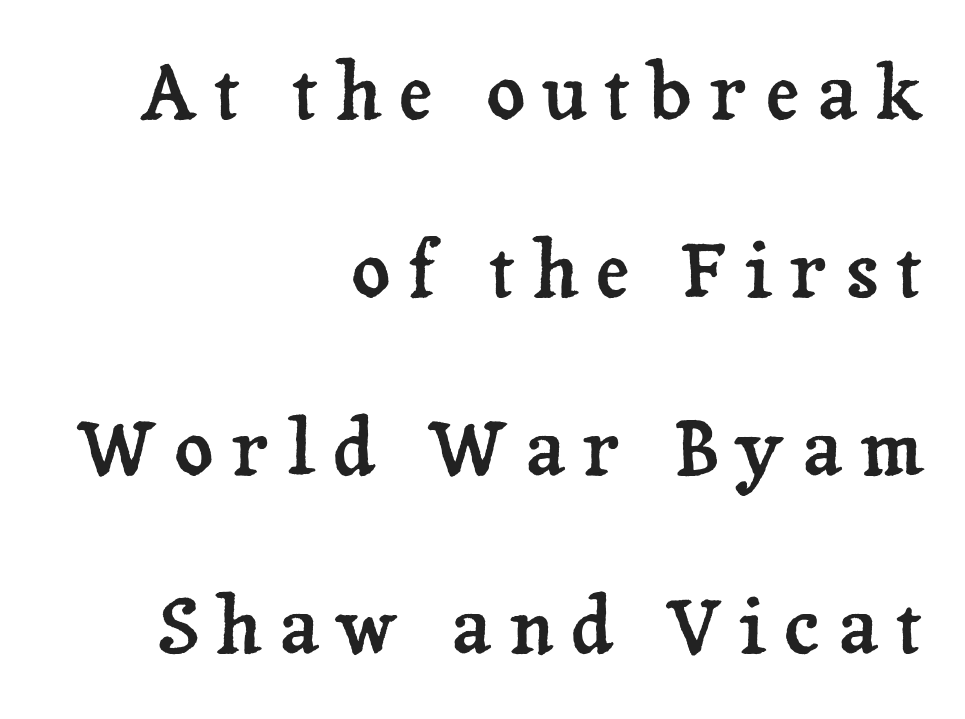
The image shows 76 px serif type, upright; set right-aligned, loose line spacing (2.34x), unusually wide letter spacing (+0.23 em), not underlined; low stroke contrast and a medium x-height.
